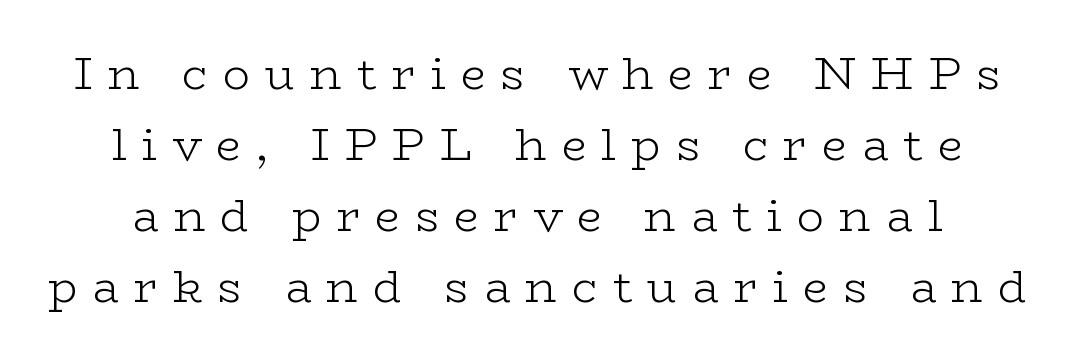
{"serif": "yes", "italic": "no", "bold": "no", "weight": "light", "width": "wide", "stroke_contrast": "low", "x_height": "medium", "monospaced": "no", "underline": "no", "line_spacing": "normal", "line_spacing_ratio": 1.58, "letter_spacing": "wide", "letter_spacing_em": 0.33, "glyph_px": 45}
